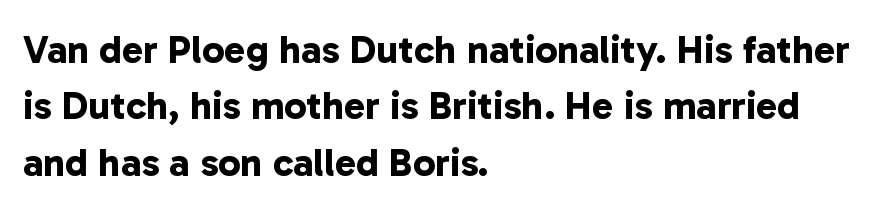
{"serif": "no", "bold": "yes", "weight": "bold", "width": "normal", "stroke_contrast": "low", "x_height": "medium", "monospaced": "no", "underline": "no", "align": "left", "line_spacing": "normal", "line_spacing_ratio": 1.41, "letter_spacing": "normal", "letter_spacing_em": 0.0, "glyph_px": 40}
